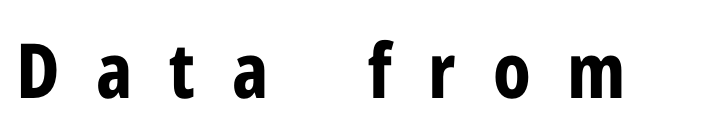
Q: Is the text bold? A: Yes.
Q: Is the text italic (slanted)? A: No, it is upright.
Q: Is the typeface a serif or a sans-serif typeface? A: Sans-serif.
Q: Is the text underlined? A: No.
Q: Is the spacing between letters normal or unusually wide? A: Unusually wide.
Q: Width (condensed, normal, or wide)? A: Condensed.
Q: Stroke contrast? A: Low.
Q: x-height? A: Medium.
Q: Monospaced? A: No.
